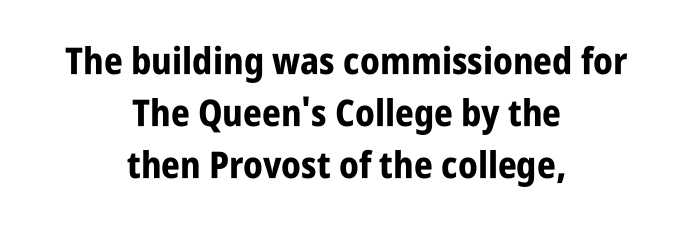
{"serif": "no", "italic": "no", "bold": "yes", "weight": "bold", "width": "condensed", "stroke_contrast": "low", "x_height": "large", "monospaced": "no", "underline": "no", "align": "center", "line_spacing": "normal", "line_spacing_ratio": 1.4, "letter_spacing": "normal", "letter_spacing_em": 0.0, "glyph_px": 37}
